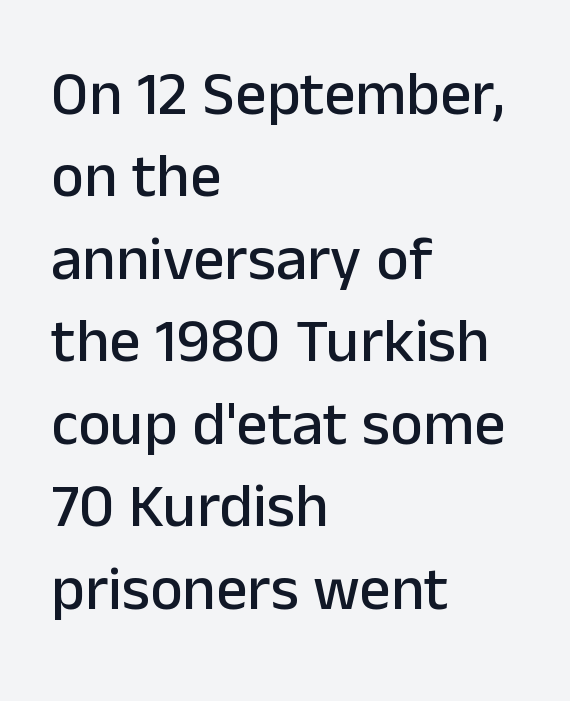
Q: Is the text italic (slanted)? A: No, it is upright.
Q: Is the typeface a serif or a sans-serif typeface? A: Sans-serif.
Q: Is the text underlined? A: No.
Q: How is the paragraph aligned? A: Left-aligned.
Q: Is the spacing between letters normal or unusually wide? A: Normal.
Q: Is the spacing between lines tight, normal or loose? A: Normal.
Q: Width (condensed, normal, or wide)? A: Normal.
Q: Stroke contrast? A: Low.
Q: x-height? A: Medium.
Q: Monospaced? A: No.
